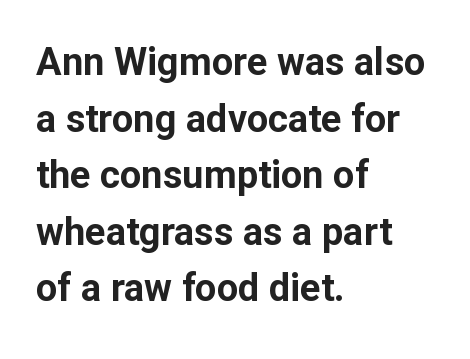
The image shows 38 px bold sans-serif type, upright; set left-aligned, normal line spacing (1.49x), normal letter spacing, not underlined; low stroke contrast and a medium x-height.
